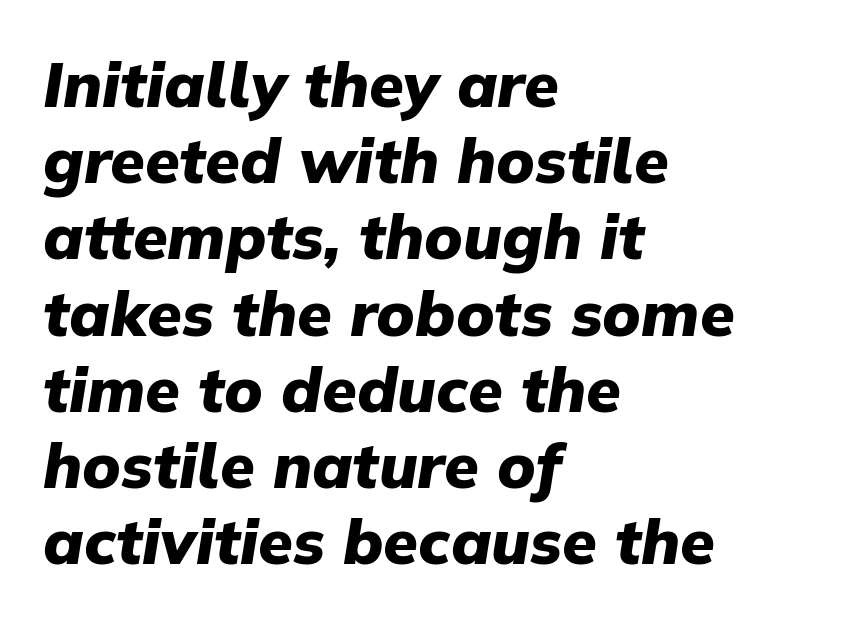
The image shows 63 px heavy type, italic (leaning right); set left-aligned, line spacing 1.21x, normal letter spacing, not underlined; low stroke contrast and a medium x-height.
